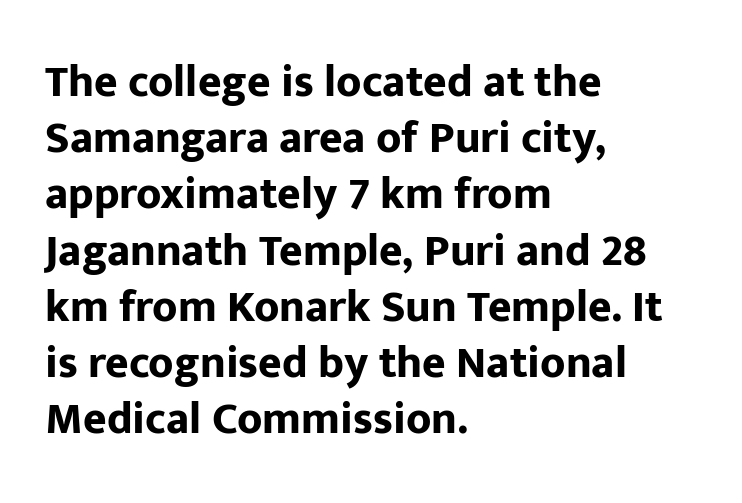
The image shows 45 px bold sans-serif type, upright; set left-aligned, normal line spacing (1.25x), normal letter spacing, not underlined; low stroke contrast and a medium x-height.
